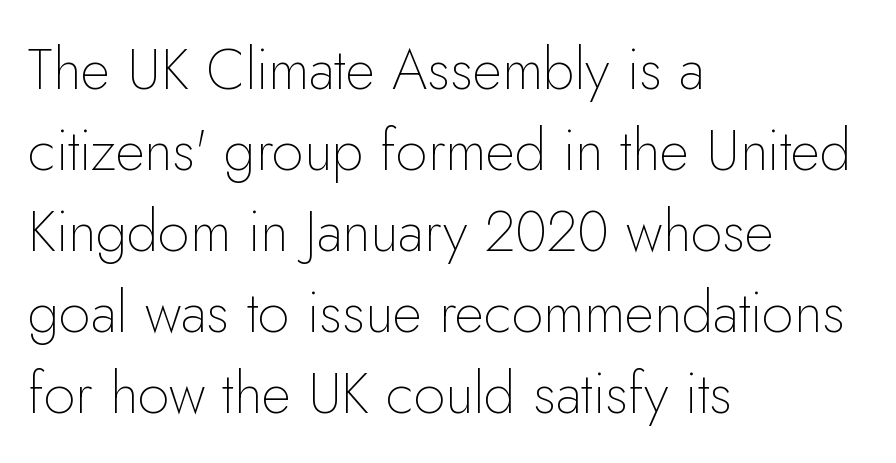
Q: Is the text bold? A: No.
Q: Is the text italic (slanted)? A: No, it is upright.
Q: Is the typeface a serif or a sans-serif typeface? A: Sans-serif.
Q: Is the text underlined? A: No.
Q: How is the paragraph aligned? A: Left-aligned.
Q: Is the spacing between letters normal or unusually wide? A: Normal.
Q: Is the spacing between lines tight, normal or loose? A: Normal.
Q: Width (condensed, normal, or wide)? A: Normal.
Q: Stroke contrast? A: Low.
Q: x-height? A: Small.
Q: Monospaced? A: No.
